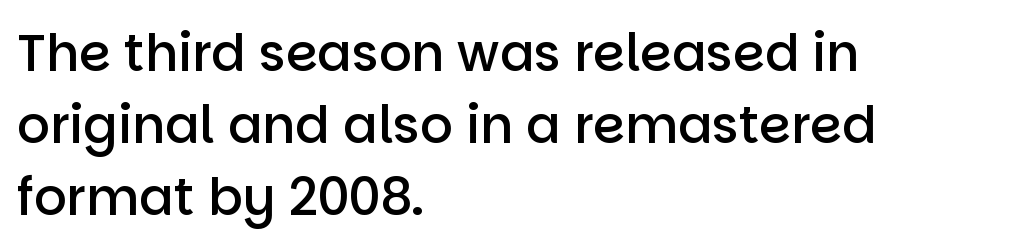
Just letters on the line, the space beneath them empty. A typesetter would mark this as roman, not italic. This sample uses a sans-serif face. Notice how descenders clear the ascenders below comfortably — that's standard leading. Spacing verdict: proportional, widths tailored to each character. Every letter is mildly thick-stroked: semibold rather than bold.
